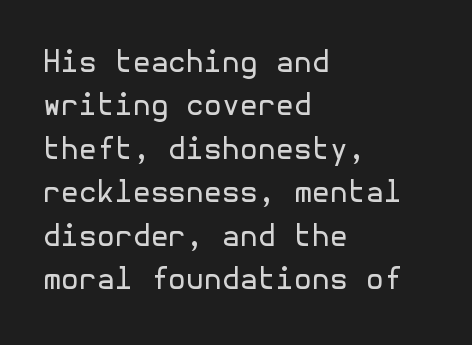
Q: Is the text bold? A: No.
Q: Is the text italic (slanted)? A: No, it is upright.
Q: Is the typeface a serif or a sans-serif typeface? A: Sans-serif.
Q: Is the text underlined? A: No.
Q: How is the paragraph aligned? A: Left-aligned.
Q: Is the spacing between letters normal or unusually wide? A: Normal.
Q: Is the spacing between lines tight, normal or loose? A: Normal.
Q: Width (condensed, normal, or wide)? A: Normal.
Q: x-height? A: Medium.
